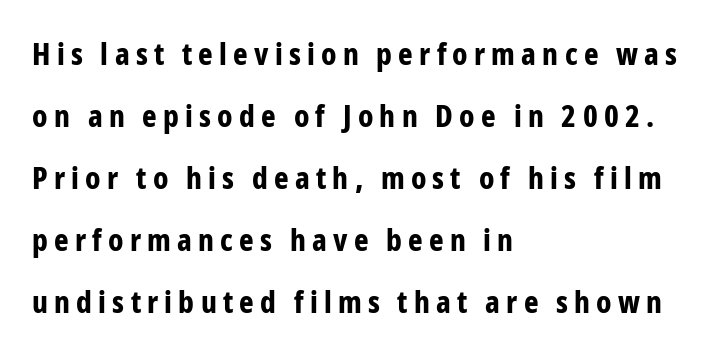
The image shows 31 px bold, condensed sans-serif type, upright; set left-aligned, loose line spacing (2.0x), unusually wide letter spacing (+0.2 em), not underlined; low stroke contrast and a medium x-height.
